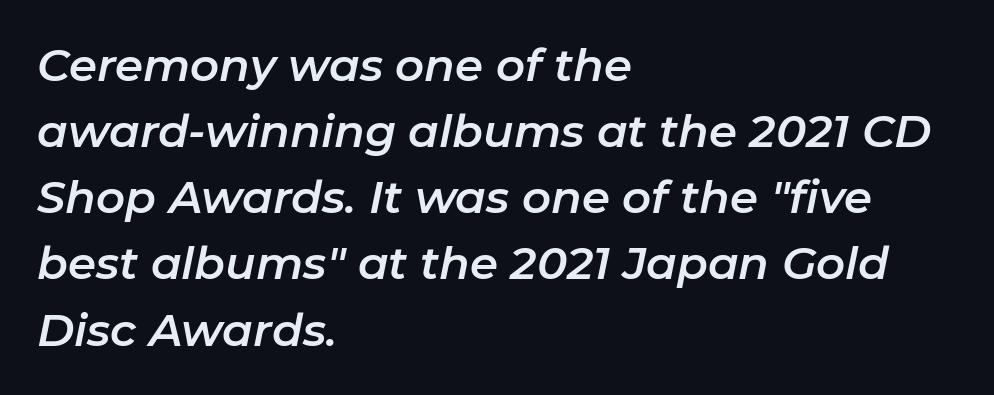
{"italic": "yes", "lean": "right", "slant_degrees": 11, "width": "normal", "stroke_contrast": "low", "x_height": "medium", "monospaced": "no", "underline": "no", "align": "left", "line_spacing": "normal", "line_spacing_ratio": 1.47, "letter_spacing": "normal", "letter_spacing_em": 0.0, "glyph_px": 45}
